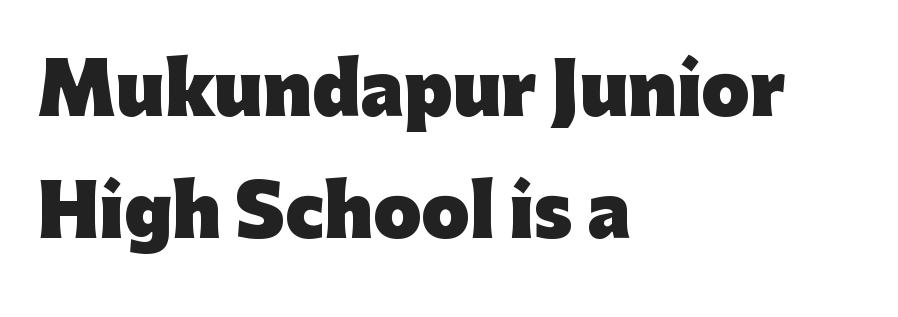
{"serif": "no", "italic": "no", "bold": "yes", "weight": "heavy", "width": "normal", "stroke_contrast": "low", "x_height": "medium", "monospaced": "no", "underline": "no", "align": "left", "line_spacing_ratio": 1.74, "letter_spacing": "normal", "letter_spacing_em": 0.0, "glyph_px": 70}
